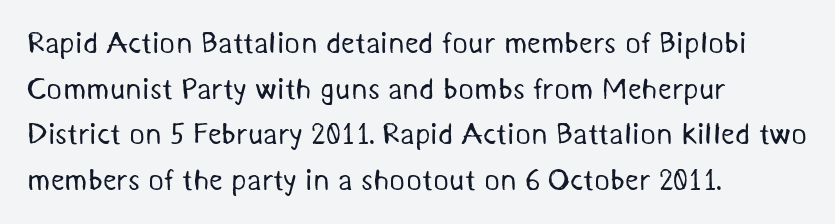
{"serif": "no", "bold": "no", "weight": "regular", "width": "normal", "stroke_contrast": "medium", "x_height": "medium", "monospaced": "no", "underline": "no", "align": "left", "line_spacing": "normal", "line_spacing_ratio": 1.52, "letter_spacing": "normal", "letter_spacing_em": 0.0, "glyph_px": 30}
